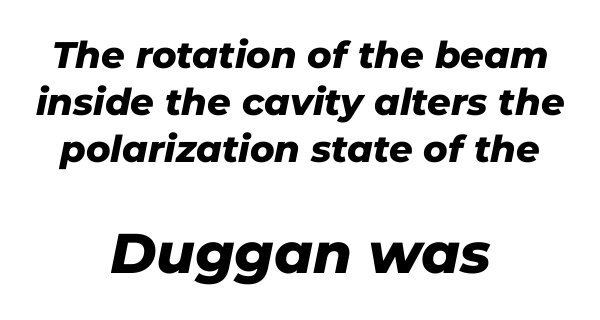
The image shows 56 px heavy type, italic (leaning right); set centered, normal line spacing (1.27x), normal letter spacing, not underlined; the second (bottom) block is 1.51x larger; low stroke contrast and a medium x-height.
